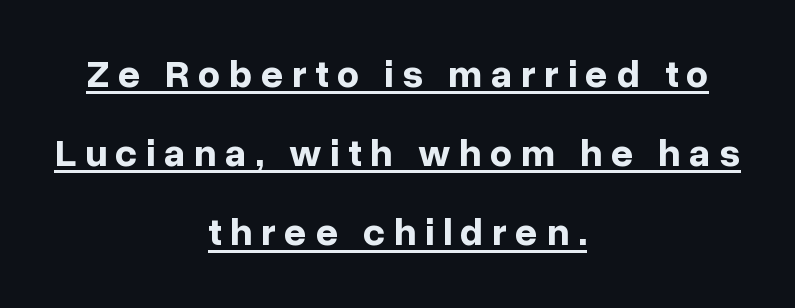
{"serif": "no", "italic": "no", "bold": "yes", "weight": "bold", "width": "normal", "stroke_contrast": "low", "x_height": "medium", "monospaced": "no", "underline": "yes", "align": "center", "line_spacing": "loose", "line_spacing_ratio": 2.03, "letter_spacing": "wide", "letter_spacing_em": 0.22, "glyph_px": 39}
